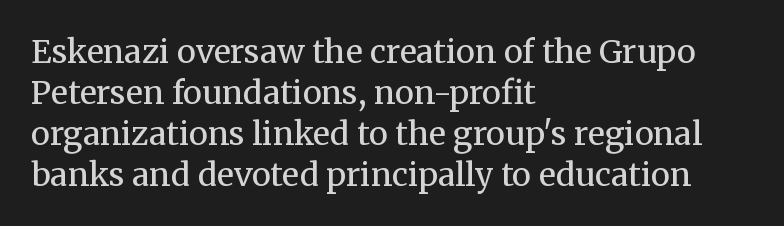
A normal amount of white space separates one row of letters from the next. You could not count columns in this text — the font is proportionally spaced. The passage shown is not bold in any degree. Default kerning and tracking; the words read as compact shapes. Look at the bottom of the vertical strokes: they flare into serifs here. Unmarked baselines from the first word to the last.
